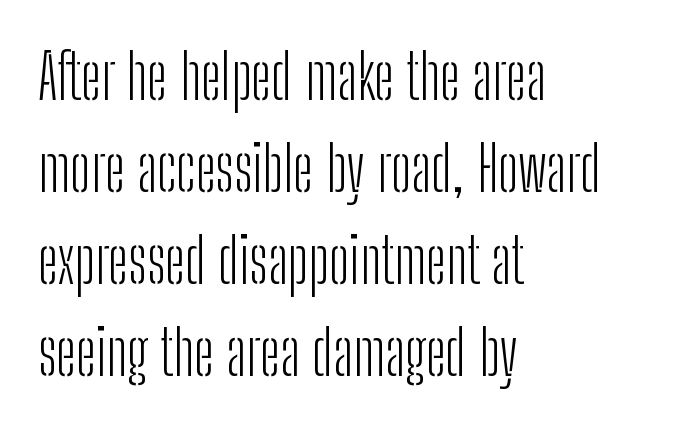
Q: Is the text bold? A: No.
Q: Is the text italic (slanted)? A: No, it is upright.
Q: Is the typeface a serif or a sans-serif typeface? A: Sans-serif.
Q: Is the text underlined? A: No.
Q: How is the paragraph aligned? A: Left-aligned.
Q: Is the spacing between letters normal or unusually wide? A: Normal.
Q: Is the spacing between lines tight, normal or loose? A: Normal.
Q: Width (condensed, normal, or wide)? A: Condensed.
Q: Stroke contrast? A: Low.
Q: x-height? A: Medium.
Q: Monospaced? A: No.
